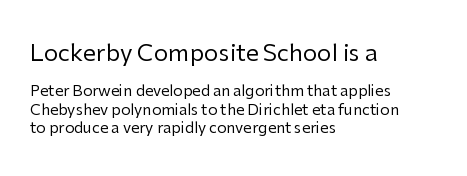
{"italic": "no", "bold": "no", "underline": "no", "align": "left", "line_spacing_ratio": 1.22, "letter_spacing": "normal", "letter_spacing_em": 0.0, "larger_block": "first", "size_ratio": 1.53, "glyph_px": 23}
